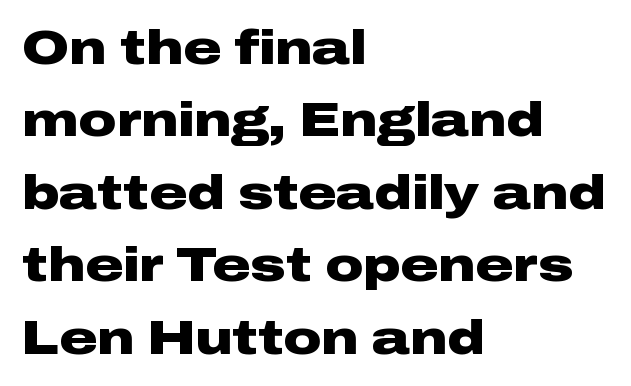
The image shows 47 px heavy, wide sans-serif type, upright; set left-aligned, normal line spacing (1.54x), normal letter spacing, not underlined; low stroke contrast and a medium x-height.
